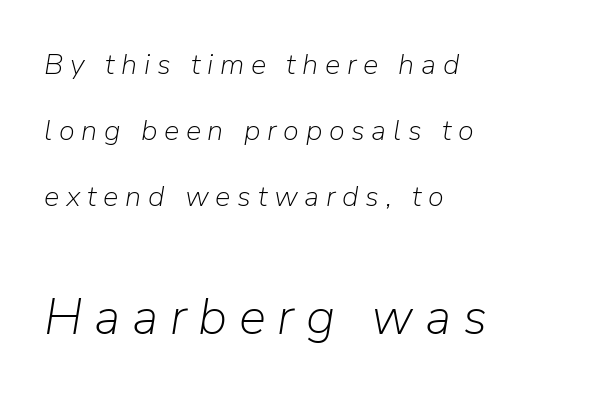
Varying glyph widths throughout — classic text-font behaviour. Ink coverage per letter is moderate at most. Quick note: underline off. The whole block is typeset with a tilt.
